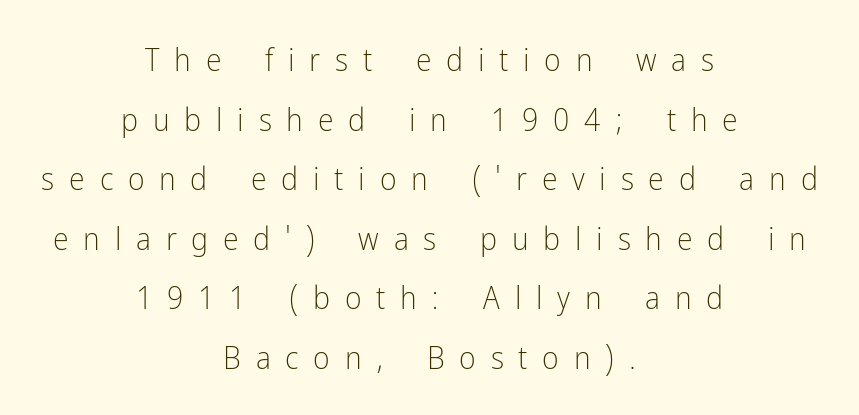
The image shows 32 px light, condensed sans-serif type, upright; set centered, line spacing 1.86x, unusually wide letter spacing (+0.46 em), not underlined; low stroke contrast and a medium x-height.
